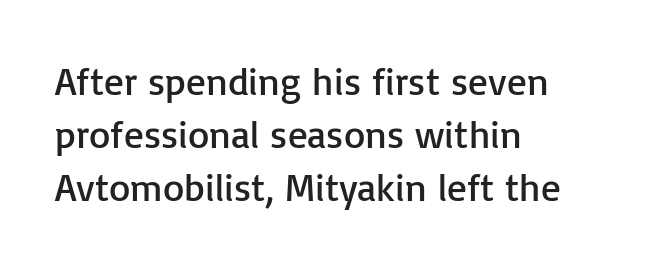
Nobody touched the tracking dial on this one. Ascenders rise straight up at ninety degrees. The typeface has the unassuming heft of standard copy or less. Reading down the column, the eye jumps a familiar distance to each next line. Spacing verdict: proportional, widths tailored to each character.
